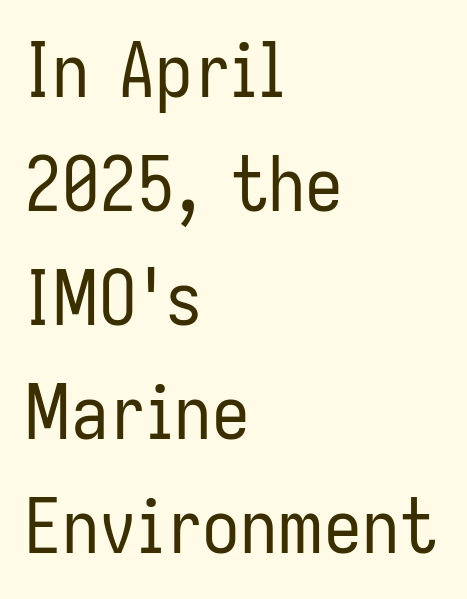
The area under the type is left untouched. Vertical stems look standard width or narrower in stroke. A classic flush-left, rag-right setting is used for this passage. Upright lettering throughout.
